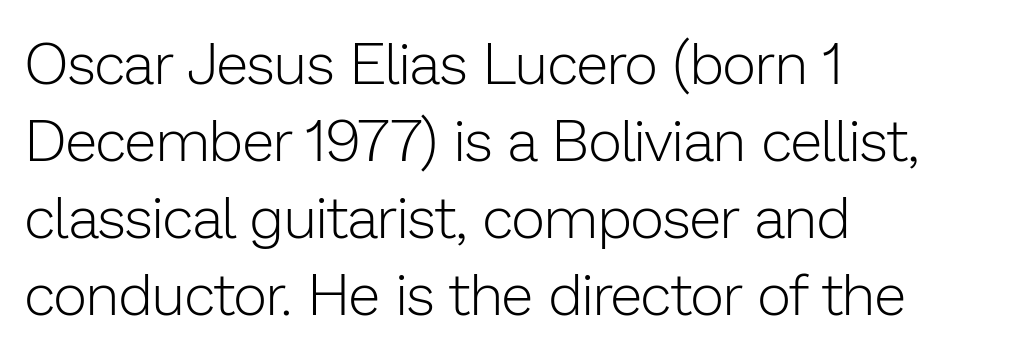
The image shows 58 px light sans-serif type, upright; set left-aligned, normal line spacing (1.33x), normal letter spacing, not underlined; low stroke contrast and a medium x-height.
